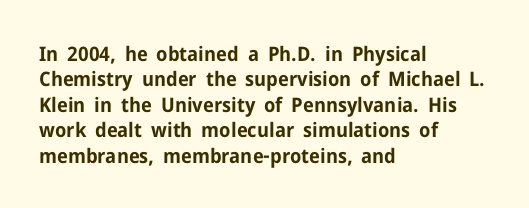
{"italic": "no", "bold": "yes", "underline": "no", "align": "left", "line_spacing": "normal", "line_spacing_ratio": 1.27, "letter_spacing": "normal", "letter_spacing_em": 0.0, "glyph_px": 20}
